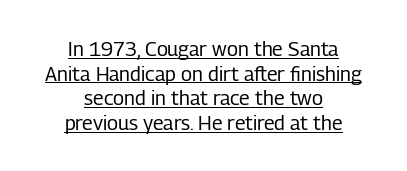
The image shows 20 px text type, upright; set centered, line spacing 1.23x, normal letter spacing, underlined.
